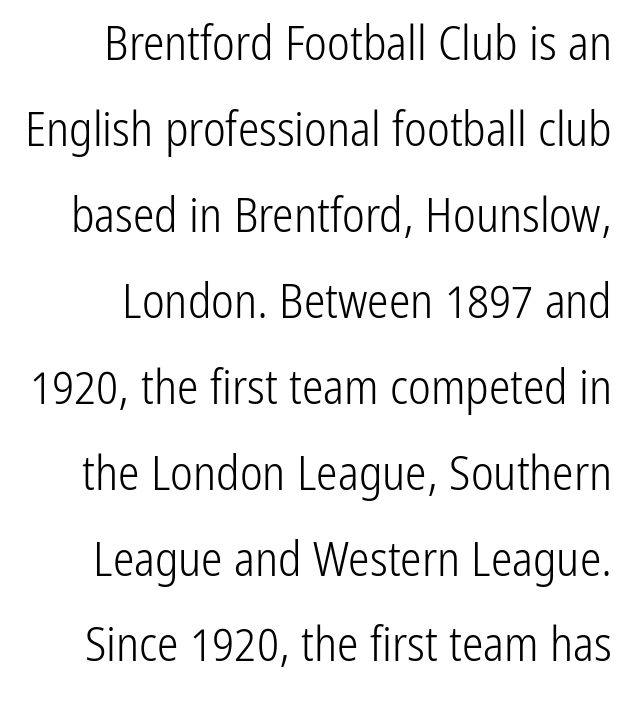
{"serif": "no", "italic": "no", "bold": "no", "weight": "light", "width": "condensed", "stroke_contrast": "low", "x_height": "medium", "monospaced": "no", "underline": "no", "line_spacing_ratio": 1.79, "letter_spacing": "normal", "letter_spacing_em": 0.0, "glyph_px": 48}
